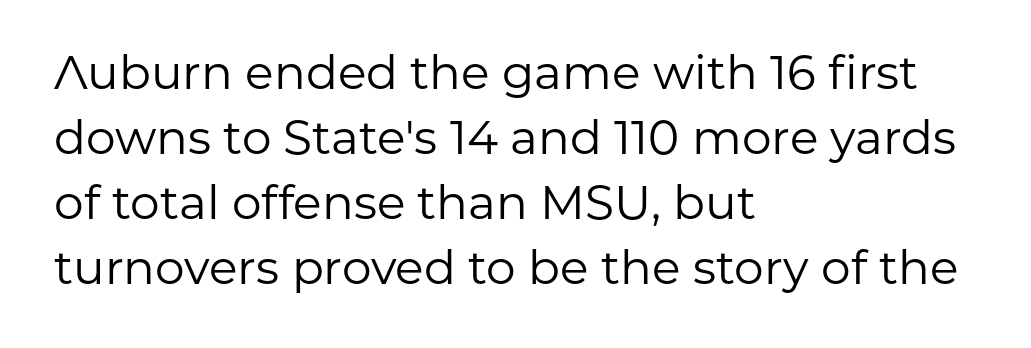
Q: Is the text bold? A: No.
Q: Is the text italic (slanted)? A: No, it is upright.
Q: Is the typeface a serif or a sans-serif typeface? A: Sans-serif.
Q: Is the text underlined? A: No.
Q: How is the paragraph aligned? A: Left-aligned.
Q: Is the spacing between letters normal or unusually wide? A: Normal.
Q: Is the spacing between lines tight, normal or loose? A: Normal.
Q: Width (condensed, normal, or wide)? A: Normal.
Q: Stroke contrast? A: Low.
Q: x-height? A: Medium.
Q: Monospaced? A: No.
